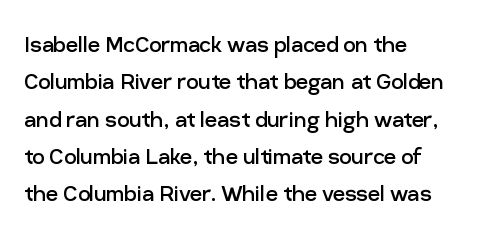
{"italic": "no", "bold": "no", "underline": "no", "align": "left", "line_spacing": "normal", "line_spacing_ratio": 1.38, "letter_spacing": "normal", "letter_spacing_em": 0.0, "glyph_px": 27}
